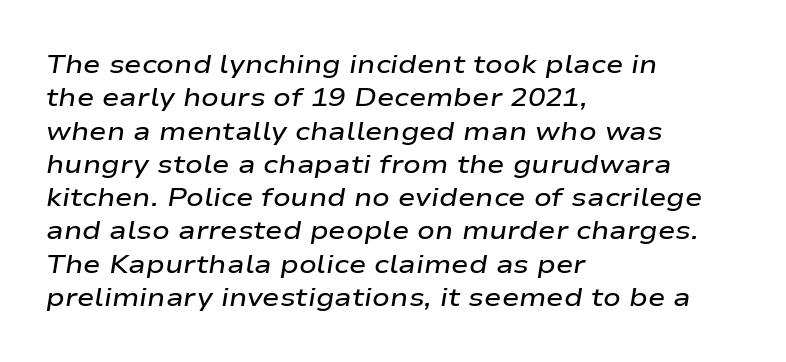
Q: Is the text bold? A: Semi-bold.
Q: Is the text italic (slanted)? A: Yes, it leans right by about 9 degrees.
Q: Is the text underlined? A: No.
Q: How is the paragraph aligned? A: Left-aligned.
Q: Is the spacing between letters normal or unusually wide? A: Normal.
Q: Is the spacing between lines tight, normal or loose? A: Normal.
